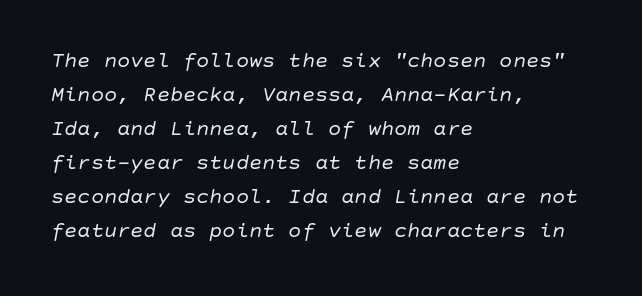
These lines sit exactly where default settings would place them. The letters are slanted; this is an italic face. Glance below the letters and you will spot only blank space. The paragraph shown leans on its left margin. The tracking reads as untouched default to a designer's eye. Compared with a typical body face, this is equally light or lighter still.
